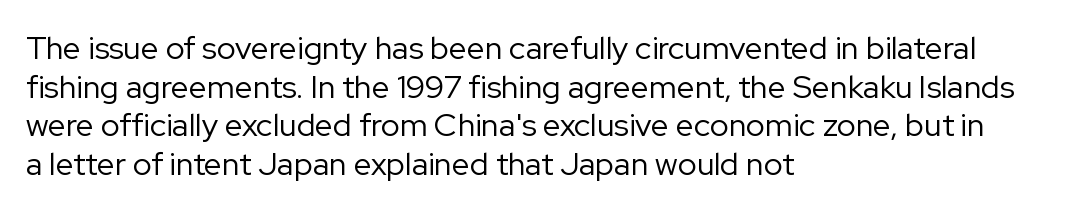
Q: Is the text bold? A: No.
Q: Is the text italic (slanted)? A: No, it is upright.
Q: Is the typeface a serif or a sans-serif typeface? A: Sans-serif.
Q: Is the text underlined? A: No.
Q: How is the paragraph aligned? A: Left-aligned.
Q: Is the spacing between letters normal or unusually wide? A: Normal.
Q: Width (condensed, normal, or wide)? A: Normal.
Q: Stroke contrast? A: Low.
Q: x-height? A: Medium.
Q: Monospaced? A: No.
